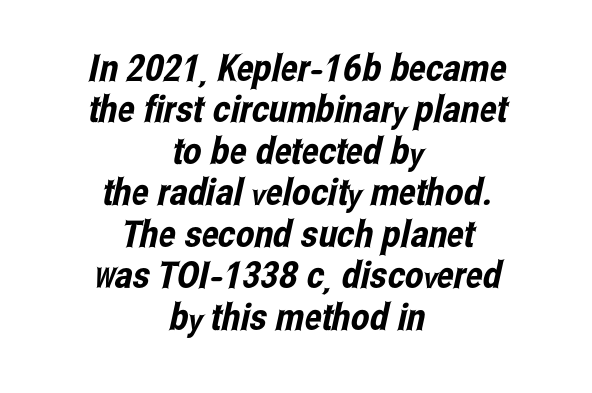
The image shows 37 px condensed sans-serif type; set centered, tight line spacing (1.12x), normal letter spacing, not underlined; low stroke contrast and a medium x-height.
